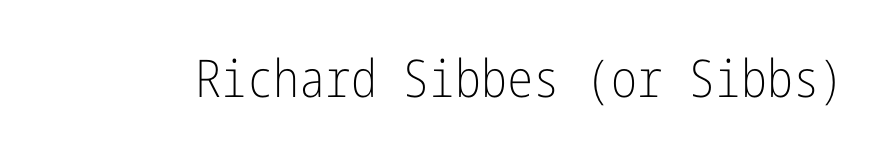
Q: Is the text bold? A: No.
Q: Is the text italic (slanted)? A: No, it is upright.
Q: Is the typeface a serif or a sans-serif typeface? A: Sans-serif.
Q: Is the text underlined? A: No.
Q: Is the spacing between letters normal or unusually wide? A: Normal.
Q: Width (condensed, normal, or wide)? A: Condensed.
Q: Stroke contrast? A: Low.
Q: x-height? A: Medium.
